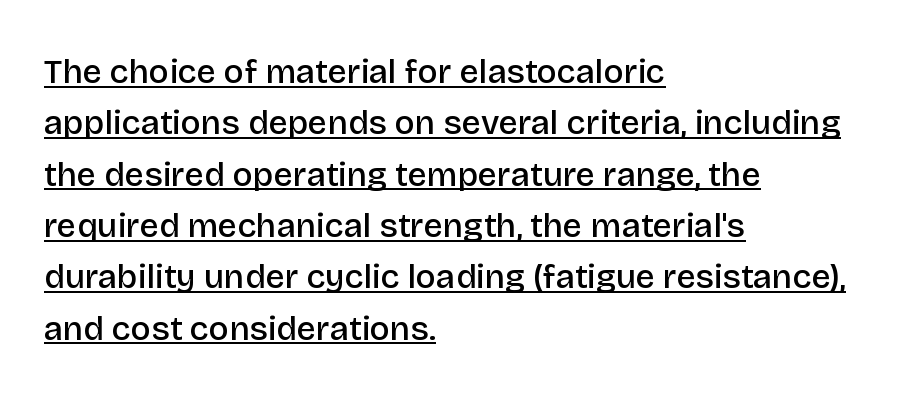
The image shows 34 px semibold sans-serif type, upright; set left-aligned, normal line spacing (1.51x), normal letter spacing, underlined; low stroke contrast and a large x-height.
